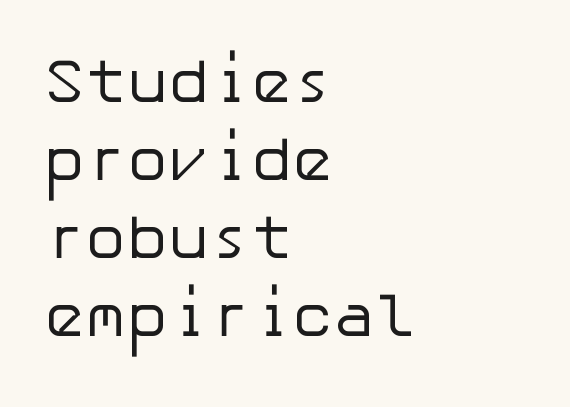
The image shows 62 px regular-weight sans-serif type, upright; set left-aligned, normal line spacing (1.26x), normal letter spacing, not underlined; low stroke contrast and a medium x-height.
